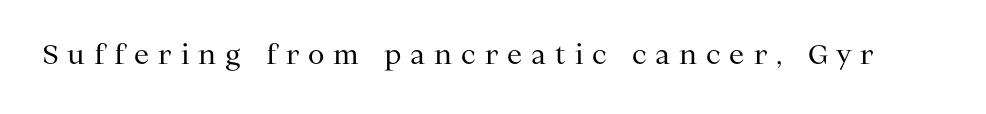
Rule under the text: the space is simply empty. The face used here is rendered with a markedly widened letterfit. Does the lettering tilt? It doesn't — this is upright. Letters have the restrained weight of plain body copy at most.
